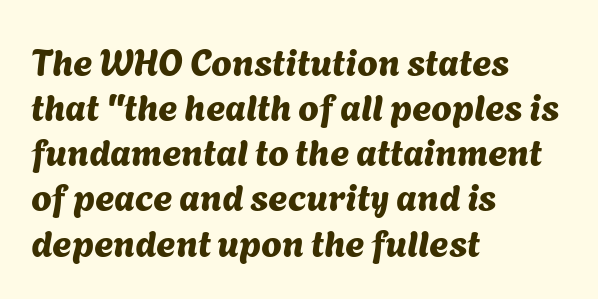
The image shows 37 px sans-serif type; set left-aligned, line spacing 1.22x, normal letter spacing, not underlined; medium stroke contrast and a medium x-height.
